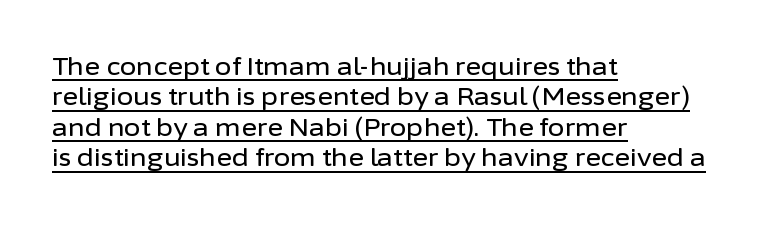
Q: Is the text italic (slanted)? A: No, it is upright.
Q: Is the text underlined? A: Yes.
Q: How is the paragraph aligned? A: Left-aligned.
Q: Is the spacing between letters normal or unusually wide? A: Normal.
Q: Is the spacing between lines tight, normal or loose? A: Normal.
